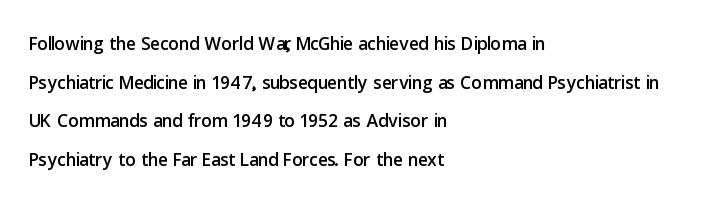
The image shows 26 px text type, upright; set left-aligned, normal line spacing (1.49x), normal letter spacing, not underlined.
